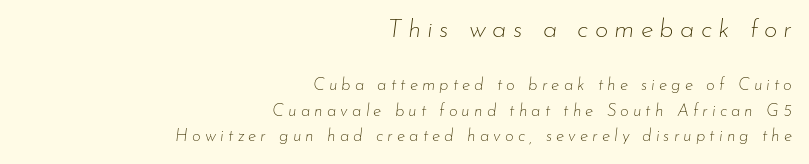
{"italic": "yes", "lean": "right", "slant_degrees": 7, "bold": "no", "underline": "no", "align": "right", "line_spacing": "normal", "line_spacing_ratio": 1.51, "letter_spacing": "wide", "letter_spacing_em": 0.24, "larger_block": "first", "size_ratio": 1.53, "glyph_px": 26}
